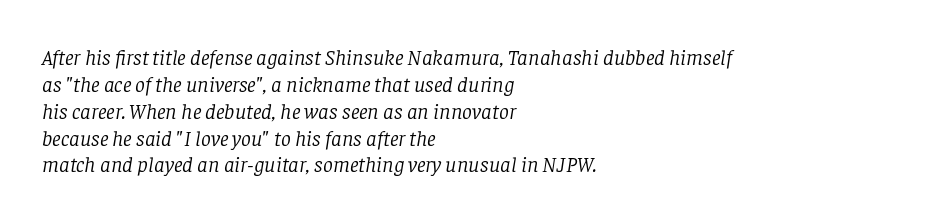
{"italic": "yes", "lean": "right", "slant_degrees": 8, "bold": "no", "underline": "no", "align": "left", "line_spacing_ratio": 1.22, "letter_spacing": "normal", "letter_spacing_em": 0.0, "glyph_px": 22}
